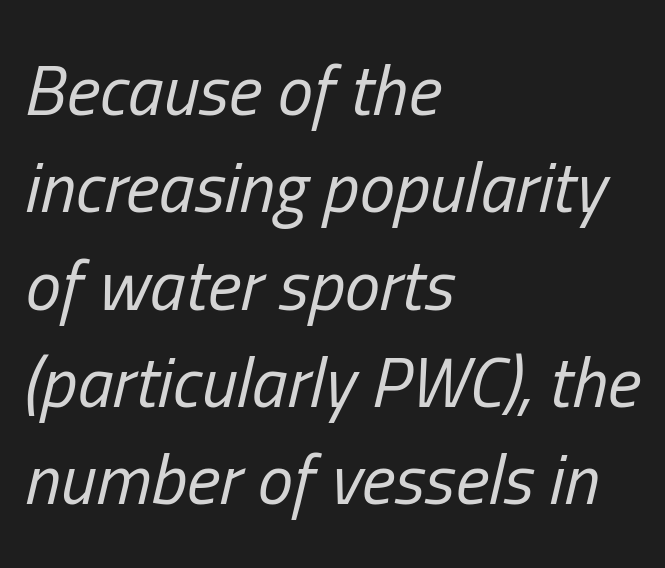
{"italic": "yes", "lean": "right", "slant_degrees": 13, "bold": "no", "weight": "regular", "width": "condensed", "stroke_contrast": "low", "x_height": "medium", "monospaced": "no", "underline": "no", "align": "left", "line_spacing": "normal", "line_spacing_ratio": 1.37, "letter_spacing": "normal", "letter_spacing_em": 0.0, "glyph_px": 71}
